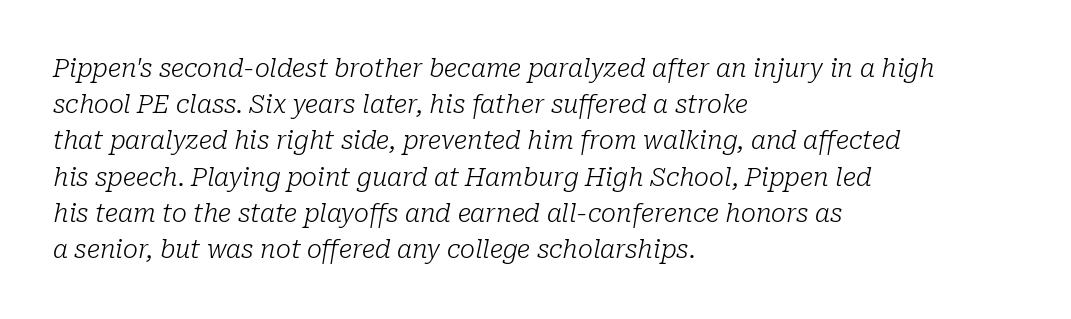
Slant detected: the letters are inclined. Successive baselines arrive at the customary interval. Underline: absent. These lines keep a tight, regular rhythm from letter to letter.
